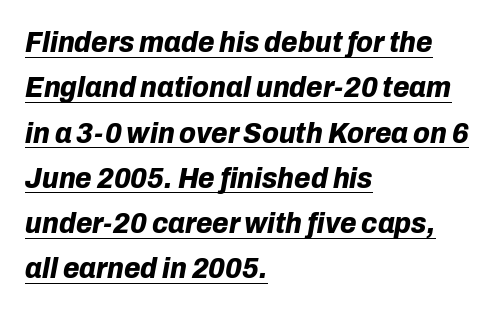
The glyphs are accompanied by a horizontal stroke just below them. Do the characters align in a grid? No, the font is proportional. A student would call this left alignment; a typographer would say flush left, rag right. Each glyph is drawn with heavy, bold strokes. Each word holds together tightly as a unit, with standard inter-letter gaps.
